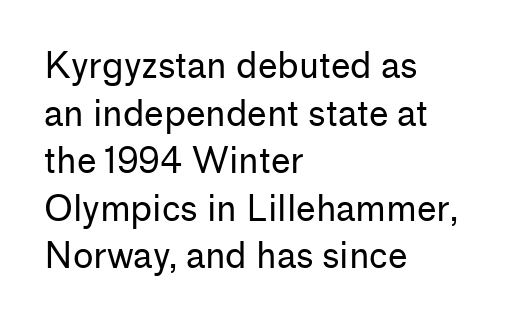
{"serif": "no", "italic": "no", "bold": "no", "weight": "regular", "width": "normal", "stroke_contrast": "low", "x_height": "medium", "monospaced": "no", "underline": "no", "align": "left", "line_spacing": "normal", "line_spacing_ratio": 1.36, "letter_spacing": "normal", "letter_spacing_em": 0.0, "glyph_px": 35}
